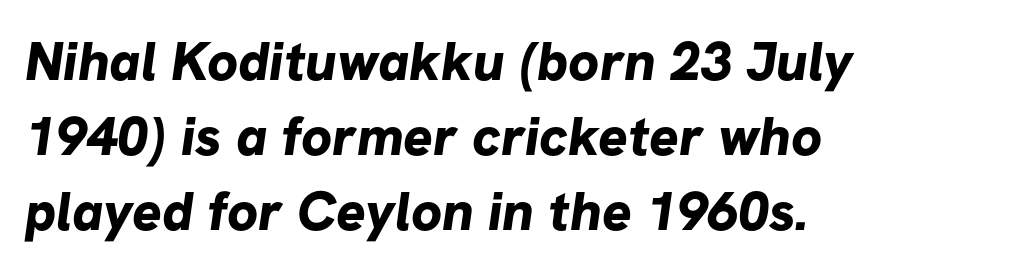
The image shows 55 px bold sans-serif type; set left-aligned, normal line spacing (1.36x), normal letter spacing, not underlined; low stroke contrast and a medium x-height.
